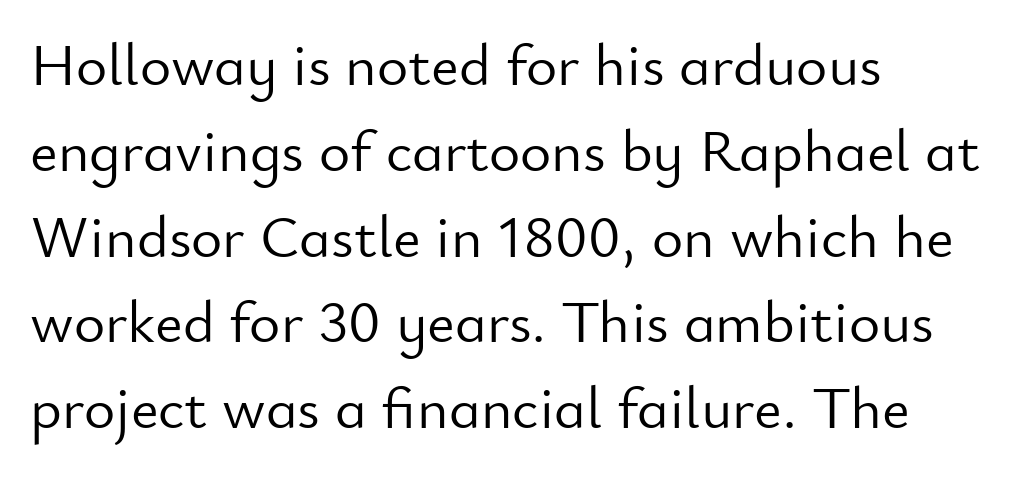
Q: Is the text bold? A: No.
Q: Is the text italic (slanted)? A: No, it is upright.
Q: Is the typeface a serif or a sans-serif typeface? A: Sans-serif.
Q: Is the text underlined? A: No.
Q: How is the paragraph aligned? A: Left-aligned.
Q: Is the spacing between letters normal or unusually wide? A: Normal.
Q: Is the spacing between lines tight, normal or loose? A: Normal.
Q: Width (condensed, normal, or wide)? A: Normal.
Q: Stroke contrast? A: Low.
Q: x-height? A: Small.
Q: Monospaced? A: No.
